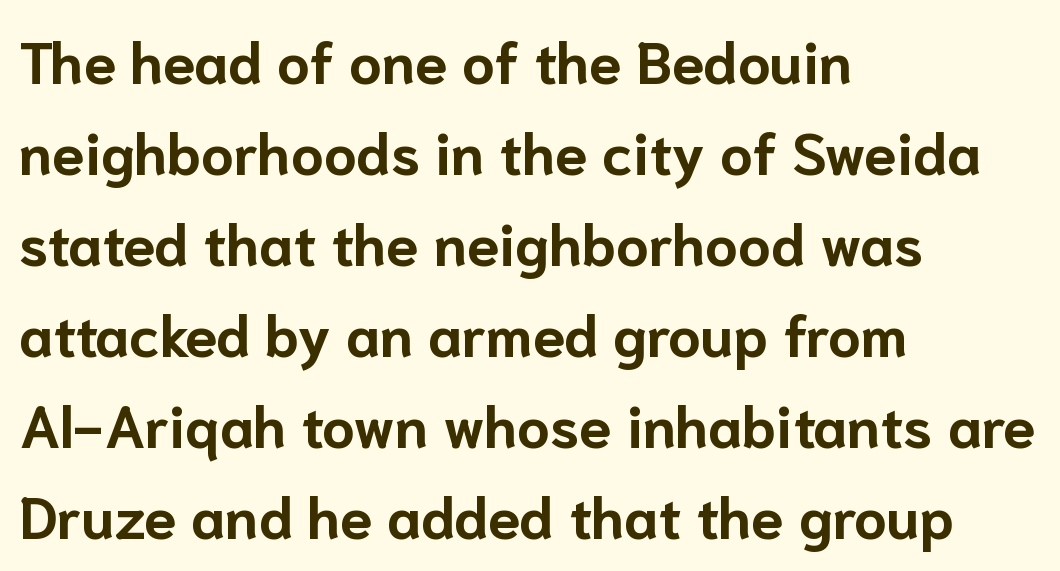
Q: Is the text bold? A: Yes.
Q: Is the text italic (slanted)? A: No, it is upright.
Q: Is the typeface a serif or a sans-serif typeface? A: Sans-serif.
Q: Is the text underlined? A: No.
Q: How is the paragraph aligned? A: Left-aligned.
Q: Is the spacing between letters normal or unusually wide? A: Normal.
Q: Is the spacing between lines tight, normal or loose? A: Normal.
Q: Width (condensed, normal, or wide)? A: Normal.
Q: Stroke contrast? A: Low.
Q: x-height? A: Medium.
Q: Monospaced? A: No.
